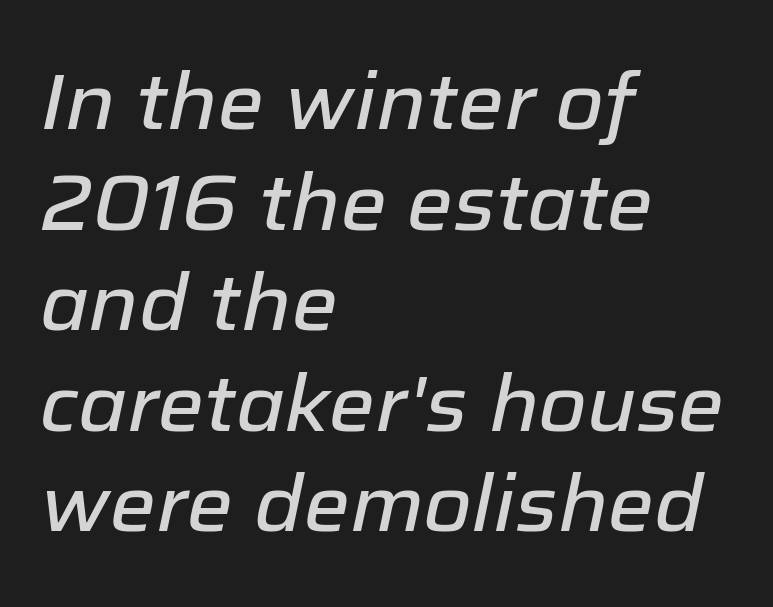
{"italic": "yes", "lean": "right", "slant_degrees": 12, "width": "normal", "stroke_contrast": "low", "x_height": "medium", "monospaced": "no", "underline": "no", "align": "left", "line_spacing": "normal", "line_spacing_ratio": 1.29, "letter_spacing": "normal", "letter_spacing_em": 0.0, "glyph_px": 78}
